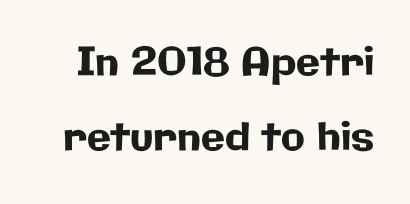
Q: Is the text italic (slanted)? A: No, it is upright.
Q: Is the typeface a serif or a sans-serif typeface? A: Sans-serif.
Q: Is the text underlined? A: No.
Q: Is the spacing between letters normal or unusually wide? A: Normal.
Q: Is the spacing between lines tight, normal or loose? A: Loose.
Q: Width (condensed, normal, or wide)? A: Normal.
Q: Stroke contrast? A: Low.
Q: x-height? A: Medium.
Q: Monospaced? A: No.
